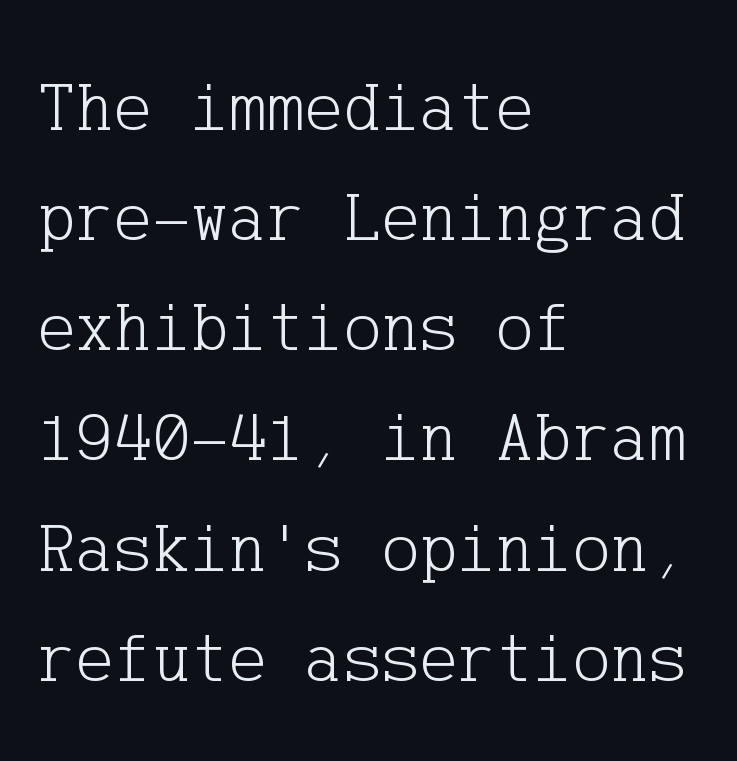
{"serif": "yes", "italic": "no", "bold": "no", "weight": "light", "width": "normal", "stroke_contrast": "low", "x_height": "medium", "underline": "no", "align": "left", "line_spacing": "normal", "line_spacing_ratio": 1.53, "letter_spacing": "normal", "letter_spacing_em": 0.0, "glyph_px": 72}
